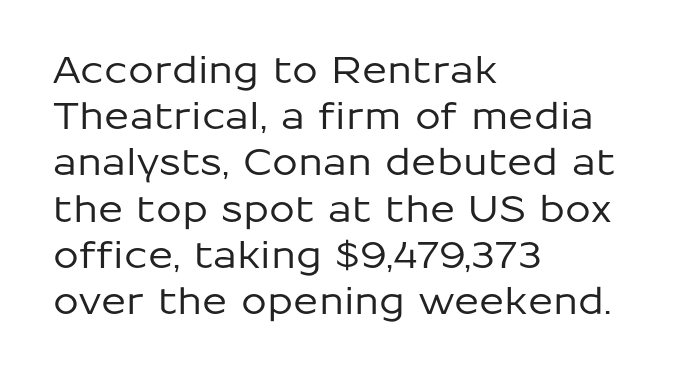
The image shows 37 px sans-serif type, upright; set left-aligned, normal line spacing (1.25x), normal letter spacing, not underlined; low stroke contrast and a medium x-height.
